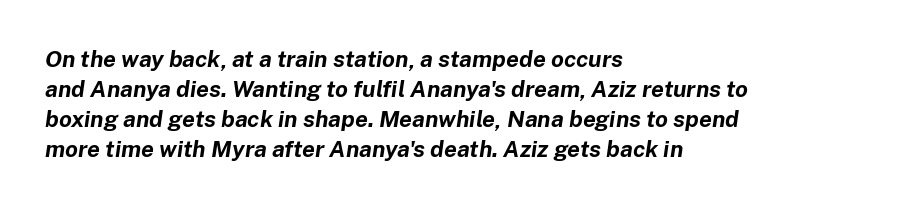
The image shows 23 px bold type, italic (leaning right); set left-aligned, normal line spacing (1.3x), normal letter spacing, not underlined.
